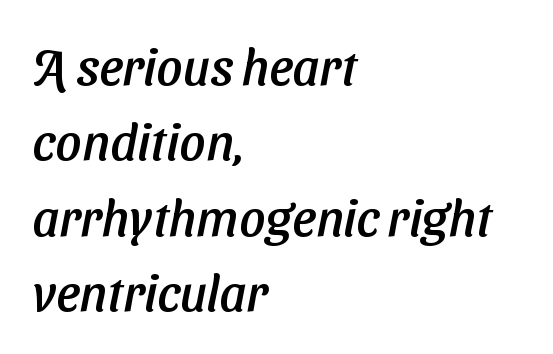
{"serif": "no", "width": "normal", "stroke_contrast": "low", "x_height": "medium", "monospaced": "no", "underline": "no", "align": "left", "line_spacing": "normal", "line_spacing_ratio": 1.48, "letter_spacing": "normal", "letter_spacing_em": 0.0, "glyph_px": 51}
